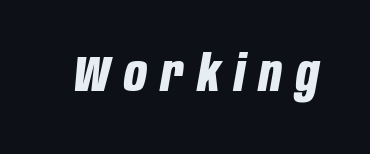
Short note: letters widely spaced. The zone under the glyphs is completely vacant. The text carries the slant typical of an italic or oblique font. Weight: bold. Note the varied advance widths — an 'i' is clearly narrower than an 'm'.
